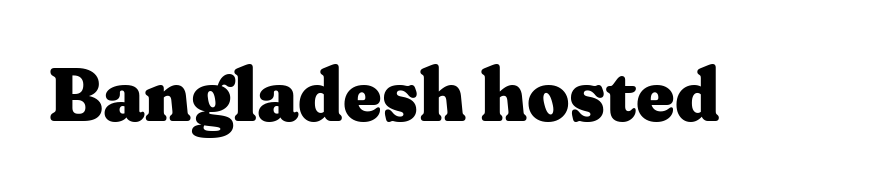
The image shows 74 px heavy, wide serif type, upright; set normal letter spacing, not underlined; medium stroke contrast and a medium x-height.
